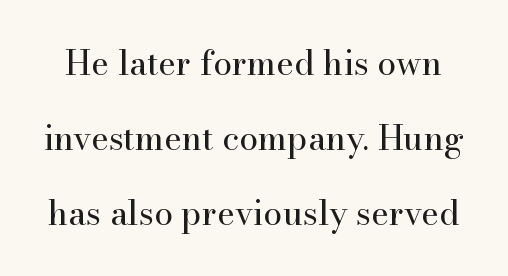
The image shows 34 px regular-weight serif type, upright; set loose line spacing (2.21x), normal letter spacing, not underlined; high stroke contrast and a small x-height.
